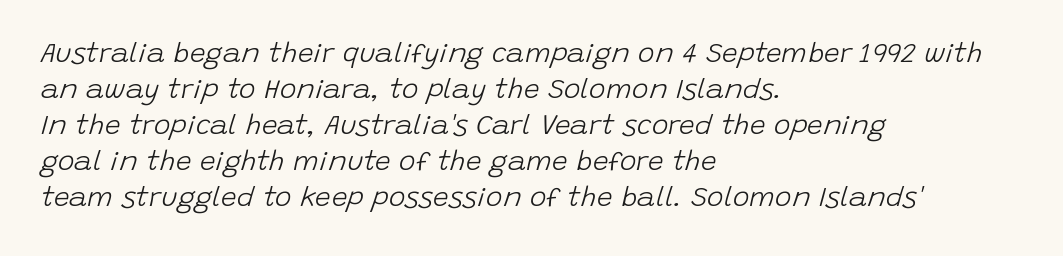
Q: Is the text bold? A: No.
Q: Is the text italic (slanted)? A: Yes, it leans right by about 15 degrees.
Q: Is the text underlined? A: No.
Q: How is the paragraph aligned? A: Left-aligned.
Q: Is the spacing between letters normal or unusually wide? A: Normal.
Q: Is the spacing between lines tight, normal or loose? A: Normal.
Q: Width (condensed, normal, or wide)? A: Normal.
Q: Stroke contrast? A: Low.
Q: x-height? A: Large.
Q: Monospaced? A: No.
